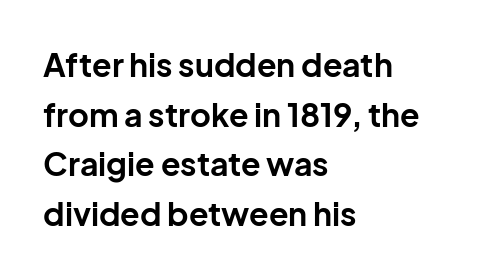
The image shows 32 px bold sans-serif type, upright; set left-aligned, normal line spacing (1.55x), normal letter spacing, not underlined; low stroke contrast and a medium x-height.
